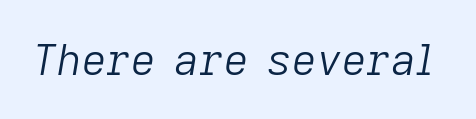
Q: Is the text bold? A: No.
Q: Is the text italic (slanted)? A: Yes, it leans right by about 9 degrees.
Q: Is the text underlined? A: No.
Q: Is the spacing between letters normal or unusually wide? A: Normal.
Q: Width (condensed, normal, or wide)? A: Normal.
Q: Stroke contrast? A: Low.
Q: x-height? A: Medium.
Q: Monospaced? A: No.
